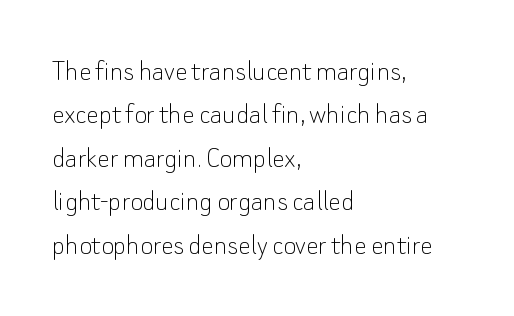
This rendering leaves character spacing at its baseline value. Casual observation: everything's shoved over to the left. This sample has the flowing, uneven cadence of proportional lettering. Observe the absence of serifs on each vertical stroke in this sample. A normal amount of white space separates one row of letters from the next.
